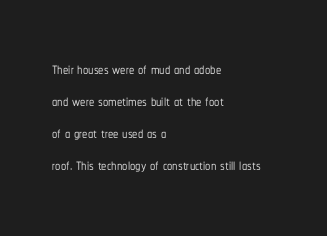
The image shows 21 px text type, upright; set left-aligned, normal line spacing (1.53x), normal letter spacing, not underlined.
